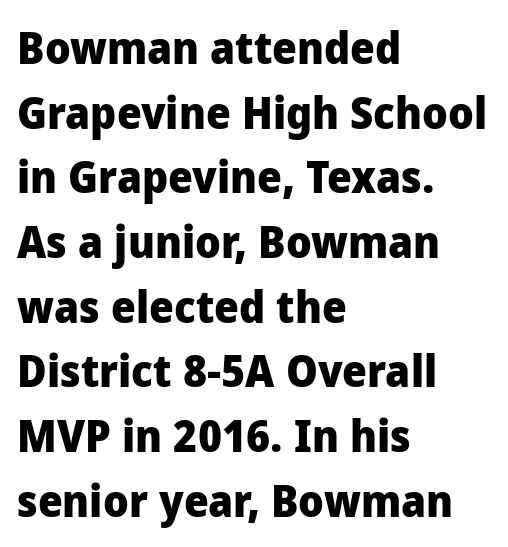
The image shows 44 px heavy sans-serif type, upright; set left-aligned, normal line spacing (1.47x), normal letter spacing, not underlined; low stroke contrast and a medium x-height.
